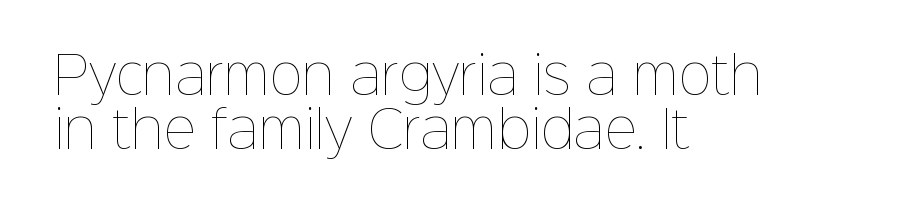
Q: Is the text bold? A: No.
Q: Is the text italic (slanted)? A: No, it is upright.
Q: Is the text underlined? A: No.
Q: How is the paragraph aligned? A: Left-aligned.
Q: Is the spacing between letters normal or unusually wide? A: Normal.
Q: Is the spacing between lines tight, normal or loose? A: Tight.
Q: Width (condensed, normal, or wide)? A: Normal.
Q: Stroke contrast? A: Low.
Q: x-height? A: Medium.
Q: Monospaced? A: No.
